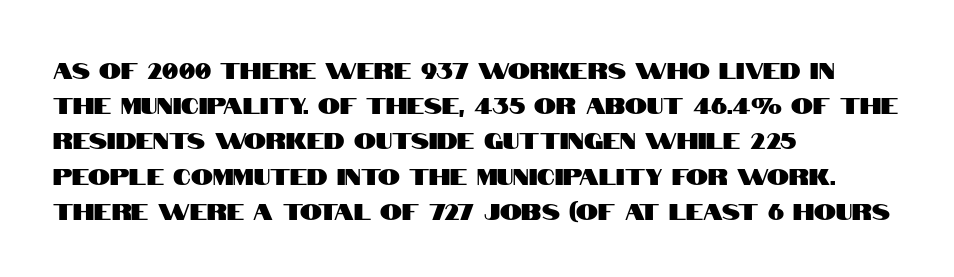
{"italic": "no", "underline": "no", "align": "left", "line_spacing": "normal", "line_spacing_ratio": 1.6, "letter_spacing": "normal", "letter_spacing_em": 0.0, "glyph_px": 22}
